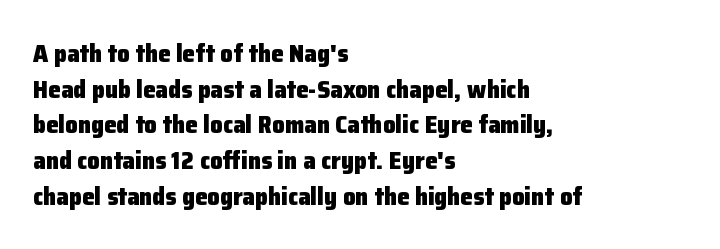
The image shows 25 px bold type, upright; set left-aligned, normal line spacing (1.43x), normal letter spacing, not underlined.
